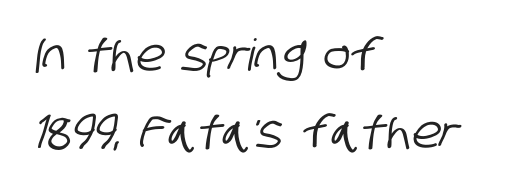
Anything drawn beneath the words? Only blank space. Observe the absence of serifs on each vertical stroke in this sample. These lines are rendered in a variable-pitch font. Here the glyphs are tracked normally, forming tight word shapes. The paragraph shown leans on its left margin.
